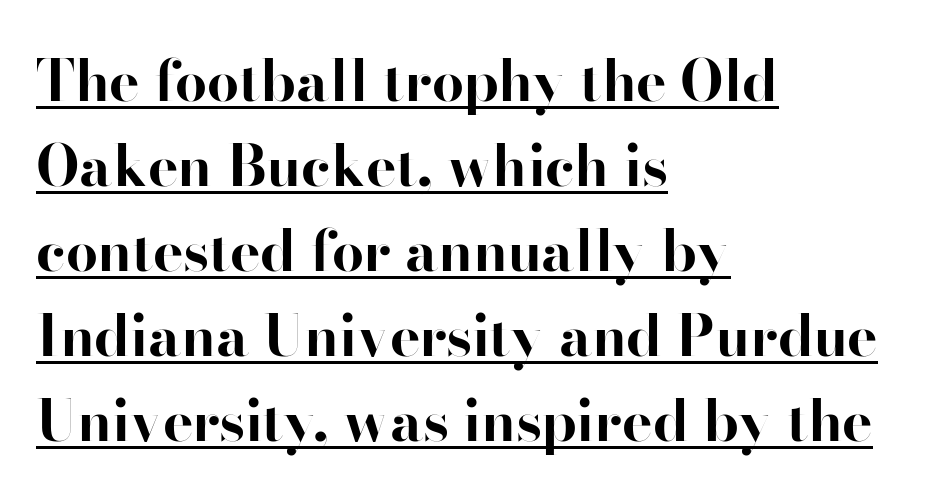
The face used here appears with an underline applied. Left-aligned paragraph, ragged on the right. The font family rendered here belongs to the sans-serif group. The letters stand upright; this is a roman face. This sample keeps an unexceptional amount of space between lines. These lines are rendered in a variable-pitch font.
